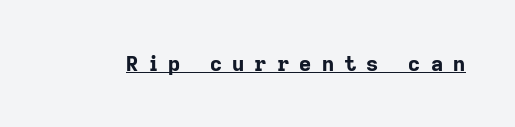
The image shows 21 px bold type, upright; set unusually wide letter spacing (+0.49 em), underlined.
